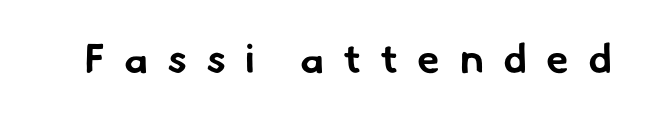
{"serif": "no", "bold": "yes", "weight": "bold", "width": "normal", "stroke_contrast": "low", "x_height": "small", "monospaced": "no", "underline": "no", "letter_spacing": "wide", "letter_spacing_em": 0.47, "glyph_px": 41}
